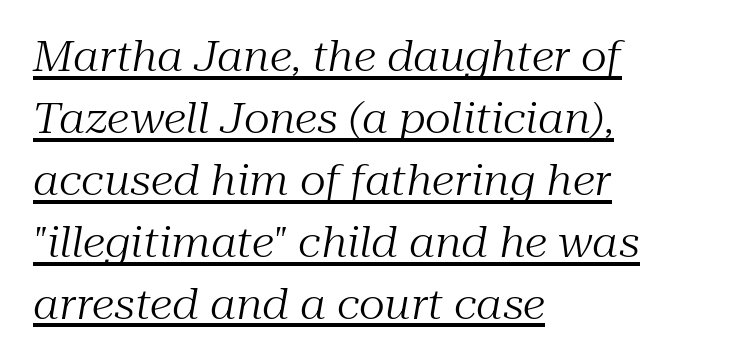
Q: Is the text bold? A: No.
Q: Is the text italic (slanted)? A: Yes, it leans right by about 10 degrees.
Q: Is the typeface a serif or a sans-serif typeface? A: Serif.
Q: Is the text underlined? A: Yes.
Q: How is the paragraph aligned? A: Left-aligned.
Q: Is the spacing between letters normal or unusually wide? A: Normal.
Q: Is the spacing between lines tight, normal or loose? A: Normal.
Q: Width (condensed, normal, or wide)? A: Normal.
Q: Stroke contrast? A: Medium.
Q: x-height? A: Medium.
Q: Monospaced? A: No.
